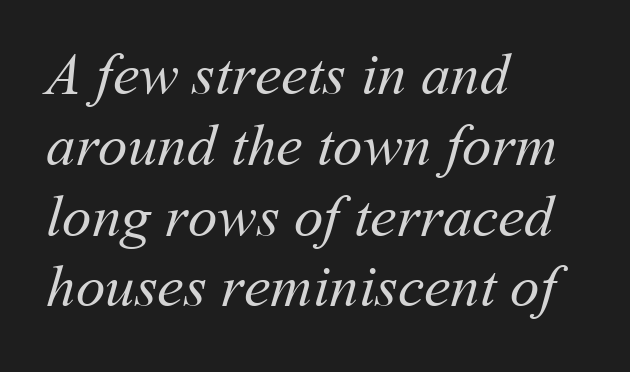
Q: Is the text bold? A: No.
Q: Is the text underlined? A: No.
Q: How is the paragraph aligned? A: Left-aligned.
Q: Is the spacing between letters normal or unusually wide? A: Normal.
Q: Width (condensed, normal, or wide)? A: Normal.
Q: Stroke contrast? A: Medium.
Q: x-height? A: Medium.
Q: Monospaced? A: No.
